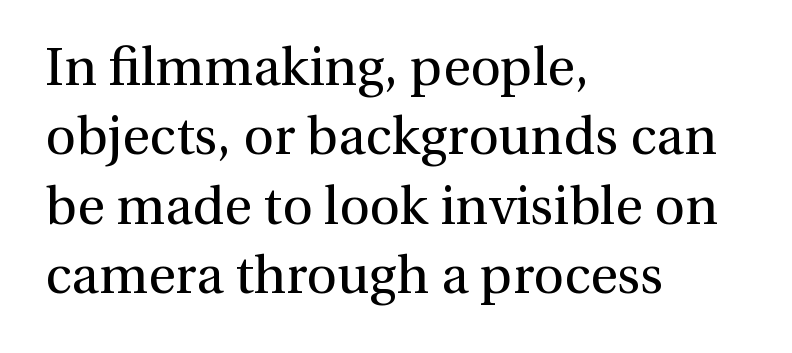
The face used here is proportionally spaced, like ordinary book or web type. A roman cut, with each character standing at attention. The specimen omits any rule beneath the text block's lines. Stroke terminals: seriffed.
